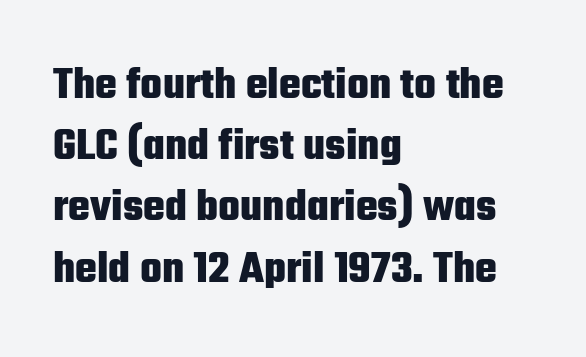
{"serif": "no", "italic": "no", "bold": "yes", "weight": "heavy", "width": "condensed", "stroke_contrast": "low", "x_height": "medium", "monospaced": "no", "underline": "no", "align": "left", "line_spacing": "normal", "line_spacing_ratio": 1.33, "letter_spacing": "normal", "letter_spacing_em": 0.0, "glyph_px": 46}
